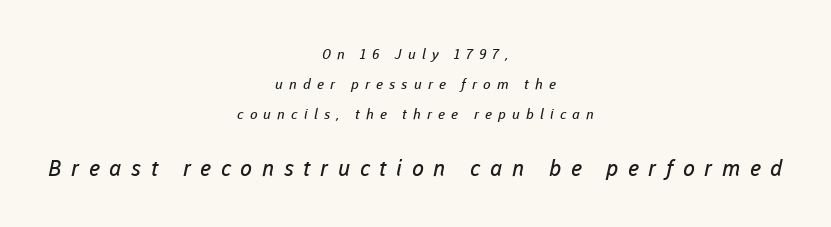
Loose tracking; the words dissolve into strings of separated letters. Airy leading. The rag falls on both sides of this text block equally. The typeface has the unassuming heft of standard copy or less. If you squint, the bottom block still reads clearly — it's the larger of the two. Lines of text with bare space underneath.
